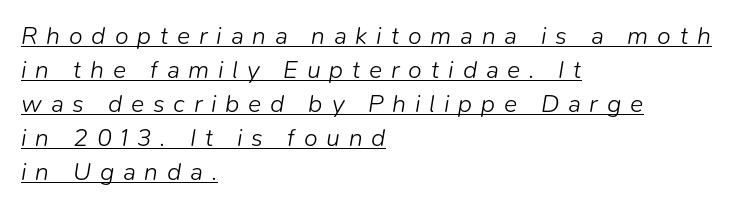
Q: Is the text bold? A: No.
Q: Is the text italic (slanted)? A: Yes, it leans right by about 9 degrees.
Q: Is the text underlined? A: Yes.
Q: How is the paragraph aligned? A: Left-aligned.
Q: Is the spacing between letters normal or unusually wide? A: Unusually wide.
Q: Is the spacing between lines tight, normal or loose? A: Normal.
